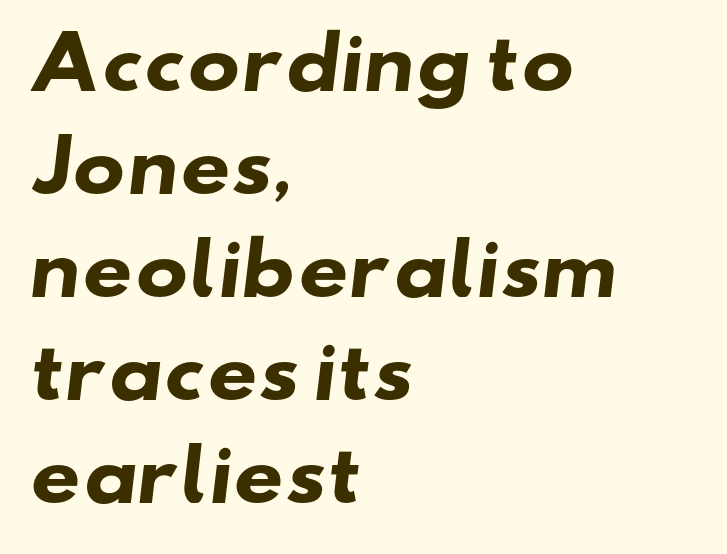
The area under the type is left untouched. Do the characters align in a grid? No, the font is proportional. Set as a true bold cut, around the 700 mark. Does extra space separate the letters? No, they use regular spacing. Layout note: lines flush left.
